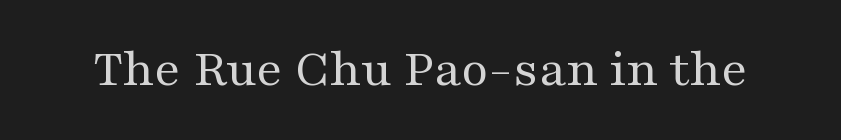
Underline: absent. Are there feet on the stems? There are — it's a serif. Does extra space separate the letters? No, they use regular spacing. Caption: face not bold, strokes unweighted. Varying glyph widths throughout — classic text-font behaviour.
